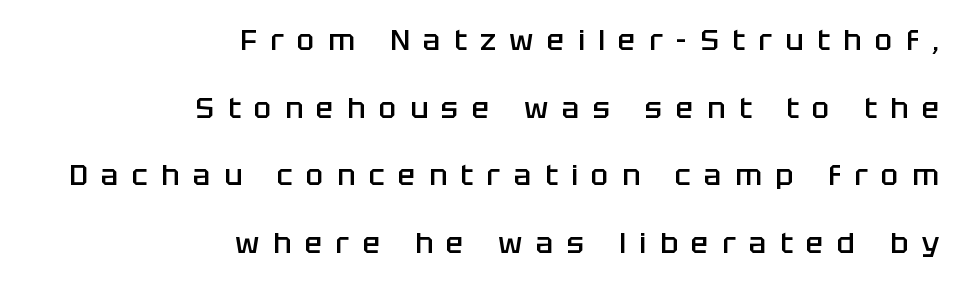
Quick note: not italic, upright. Is this a sans? Yes — the strokes have no serifs. Right-aligned paragraph, ragged on the left. The passage shown is semibold, sitting just below true bold. Descenders are the only things crossing below the line. Baseline-to-baseline distance is far greater than the letter height.
